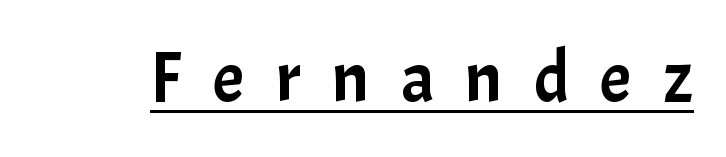
Q: Is the text italic (slanted)? A: No, it is upright.
Q: Is the typeface a serif or a sans-serif typeface? A: Sans-serif.
Q: Is the text underlined? A: Yes.
Q: Is the spacing between letters normal or unusually wide? A: Unusually wide.
Q: Width (condensed, normal, or wide)? A: Normal.
Q: Stroke contrast? A: Low.
Q: x-height? A: Medium.
Q: Monospaced? A: No.
